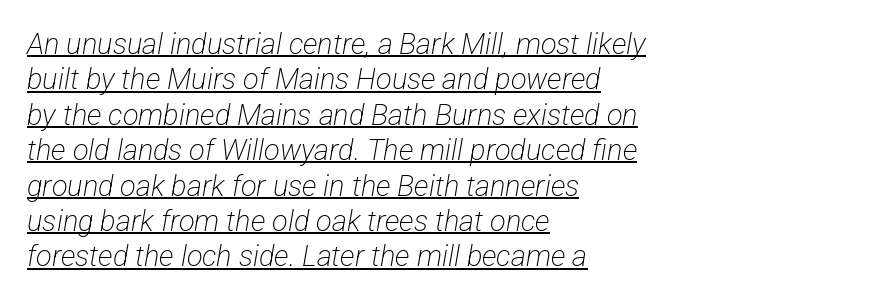
Bold? No — there's no thickening of the strokes. Students, note that the glyphs here touch the page at normal intervals. Are there feet on the stems? There aren't — it's a sans. The lettering is marked with a stroke running underneath it. The passage shown is typed in a proportional face where columns would drift. Each line starts at the same left margin while the right side varies.
